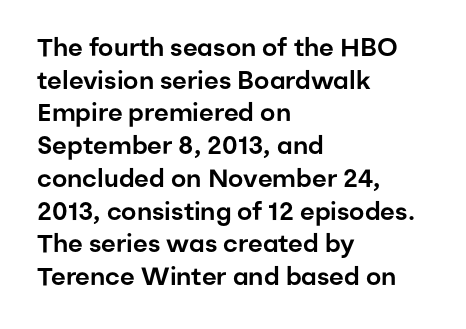
The tracking reads as untouched default to a designer's eye. Has an underline been added? It has not. Where is the straight margin? On the left. A typesetter would call this leading conventional body-copy spacing.
